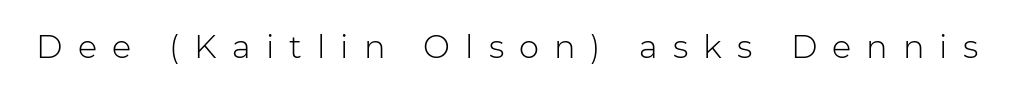
The image shows 32 px light sans-serif type, upright; set unusually wide letter spacing (+0.47 em), not underlined; low stroke contrast and a medium x-height.
